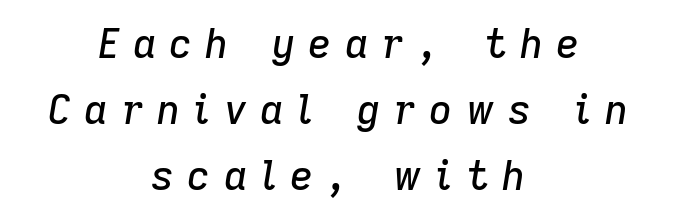
The image shows 40 px text type, italic (leaning right); set centered, normal line spacing (1.65x), unusually wide letter spacing (+0.33 em), not underlined; low stroke contrast and a medium x-height.
